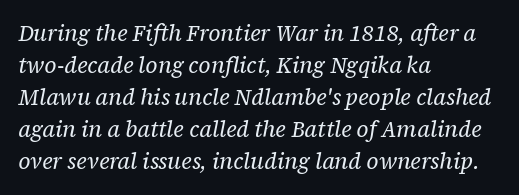
{"italic": "yes", "lean": "right", "slant_degrees": 12, "bold": "no", "underline": "no", "align": "left", "line_spacing": "normal", "line_spacing_ratio": 1.45, "letter_spacing": "normal", "letter_spacing_em": 0.0, "glyph_px": 22}
